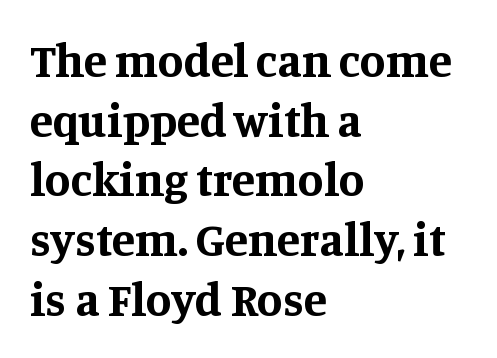
Q: Is the text bold? A: Yes.
Q: Is the text italic (slanted)? A: No, it is upright.
Q: Is the typeface a serif or a sans-serif typeface? A: Serif.
Q: Is the text underlined? A: No.
Q: How is the paragraph aligned? A: Left-aligned.
Q: Is the spacing between letters normal or unusually wide? A: Normal.
Q: Is the spacing between lines tight, normal or loose? A: Normal.
Q: Width (condensed, normal, or wide)? A: Normal.
Q: Stroke contrast? A: Medium.
Q: x-height? A: Large.
Q: Monospaced? A: No.
